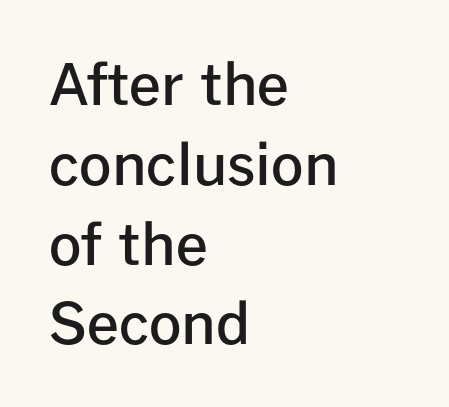
{"serif": "no", "italic": "no", "bold": "semi", "weight": "semibold", "width": "normal", "stroke_contrast": "low", "x_height": "medium", "monospaced": "no", "underline": "no", "align": "left", "line_spacing": "normal", "line_spacing_ratio": 1.4, "letter_spacing": "normal", "letter_spacing_em": 0.0, "glyph_px": 57}
